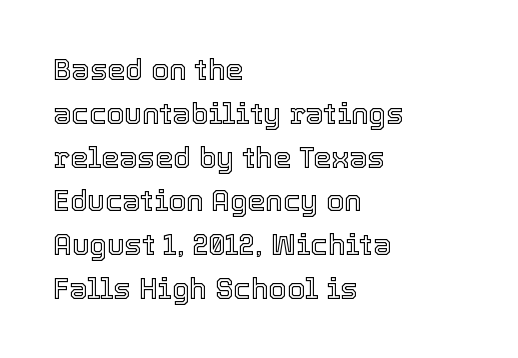
The image shows 29 px text type, upright; set left-aligned, normal line spacing (1.51x), normal letter spacing, not underlined; a medium x-height.
